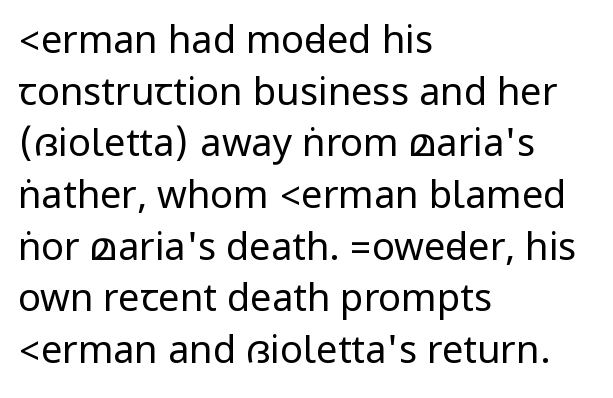
This is not heavy type; no bold has been used. Regarding leading, the lines here are spaced in the standard way. Line starts are locked; line ends wander. This is the regular roman posture of the typeface. Each word holds together tightly as a unit, with standard inter-letter gaps. Just letters on the line, the space beneath them empty.
